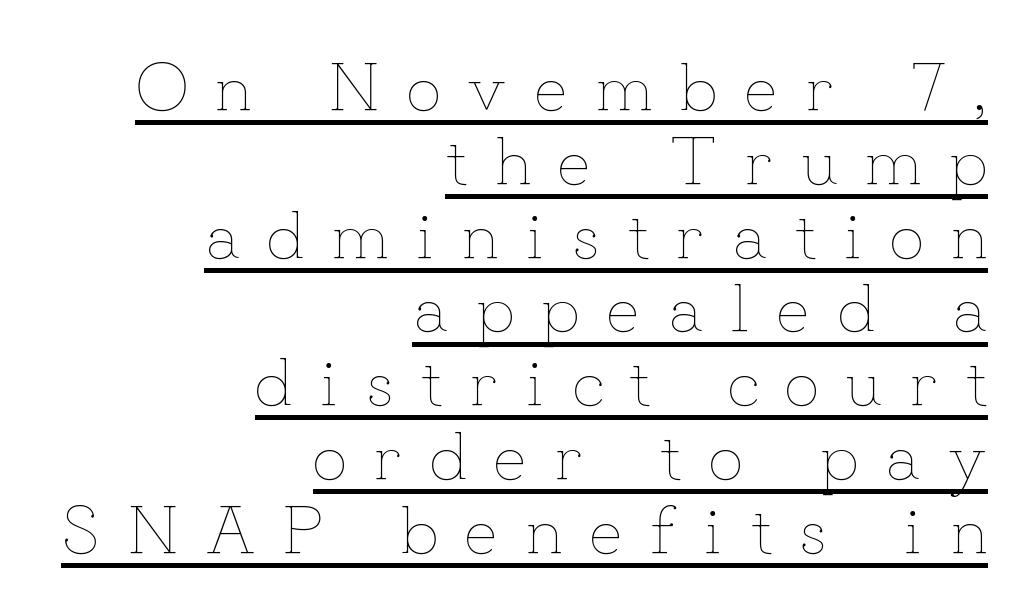
{"italic": "no", "bold": "no", "weight": "thin", "width": "normal", "stroke_contrast": "low", "x_height": "small", "monospaced": "no", "underline": "yes", "align": "right", "line_spacing": "tight", "line_spacing_ratio": 1.07, "letter_spacing": "wide", "letter_spacing_em": 0.4, "glyph_px": 69}
